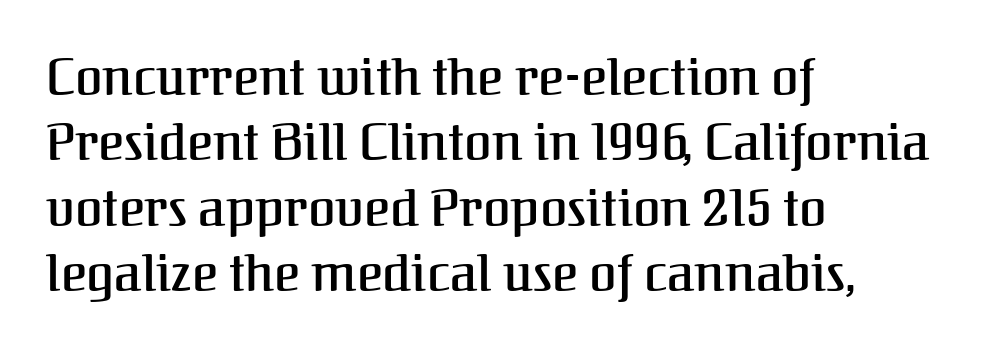
The image shows 50 px serif type, upright; set left-aligned, normal line spacing (1.31x), normal letter spacing, not underlined; medium stroke contrast and a medium x-height.
